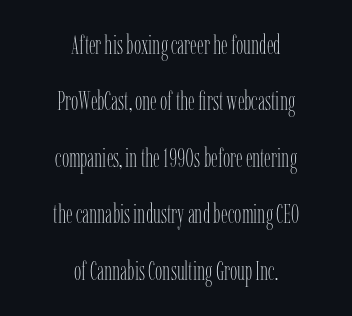
Each line is balanced around a shared central axis. Each stroke keeps to a modest, everyday thickness or less. The font's upright variant was chosen for this text. Interline gaps are noticeably wide in this sample. Standard letterfit; no display-style spreading of the glyphs. Check under the words: just untouched page.
